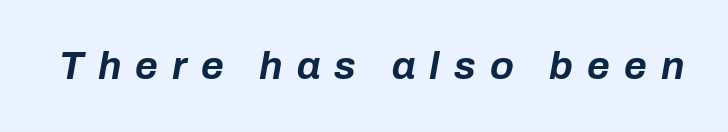
Q: Is the text bold? A: Yes.
Q: Is the text italic (slanted)? A: Yes, it leans right by about 10 degrees.
Q: Is the text underlined? A: No.
Q: Is the spacing between letters normal or unusually wide? A: Unusually wide.
Q: Width (condensed, normal, or wide)? A: Normal.
Q: Stroke contrast? A: Low.
Q: x-height? A: Medium.
Q: Monospaced? A: No.
